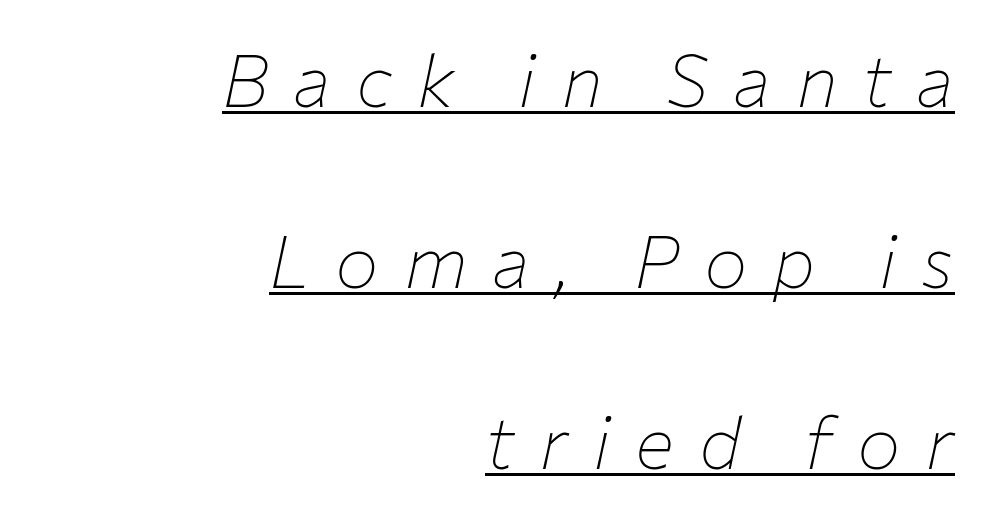
{"italic": "yes", "lean": "right", "slant_degrees": 12, "bold": "no", "weight": "thin", "width": "normal", "stroke_contrast": "low", "x_height": "medium", "monospaced": "no", "underline": "yes", "align": "right", "line_spacing": "loose", "line_spacing_ratio": 2.48, "letter_spacing": "wide", "letter_spacing_em": 0.34, "glyph_px": 73}
